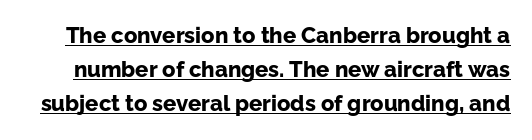
Q: Is the text bold? A: Yes.
Q: Is the text italic (slanted)? A: No, it is upright.
Q: Is the text underlined? A: Yes.
Q: Is the spacing between letters normal or unusually wide? A: Normal.
Q: Is the spacing between lines tight, normal or loose? A: Normal.
